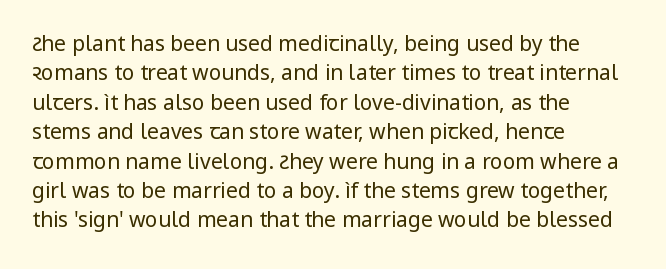
A clean baseline with only descenders dipping below it. If you drew a line through each stem, it would be perfectly vertical. Honestly, the row spacing looks completely unremarkable. Is this a heavy cut? Hardly; it is regular or lighter.
